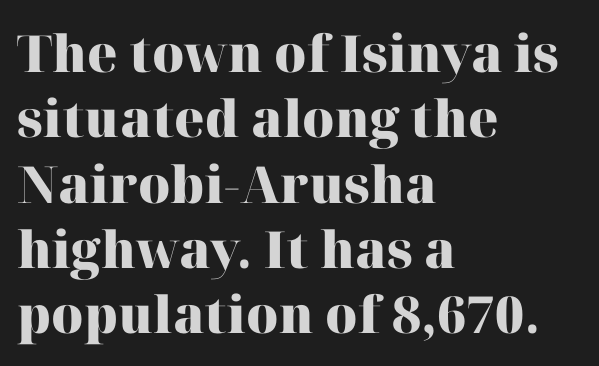
The image shows 51 px heavy serif type, upright; set left-aligned, normal line spacing (1.28x), normal letter spacing, not underlined; high stroke contrast and a medium x-height.
